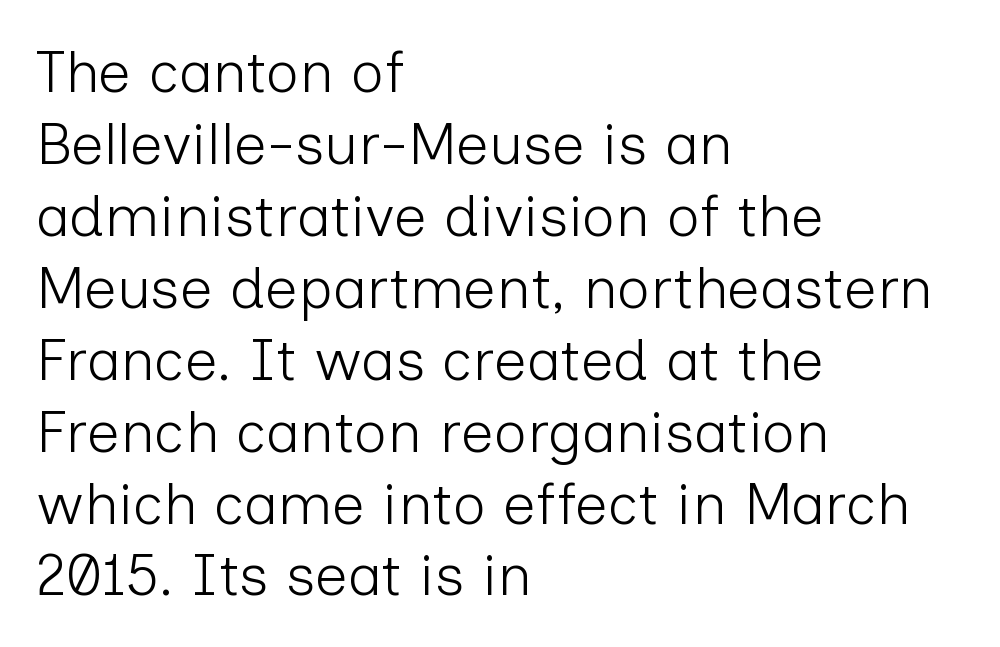
Q: Is the text bold? A: No.
Q: Is the text italic (slanted)? A: No, it is upright.
Q: Is the typeface a serif or a sans-serif typeface? A: Sans-serif.
Q: Is the text underlined? A: No.
Q: How is the paragraph aligned? A: Left-aligned.
Q: Is the spacing between letters normal or unusually wide? A: Normal.
Q: Width (condensed, normal, or wide)? A: Normal.
Q: Stroke contrast? A: Low.
Q: x-height? A: Medium.
Q: Monospaced? A: No.
